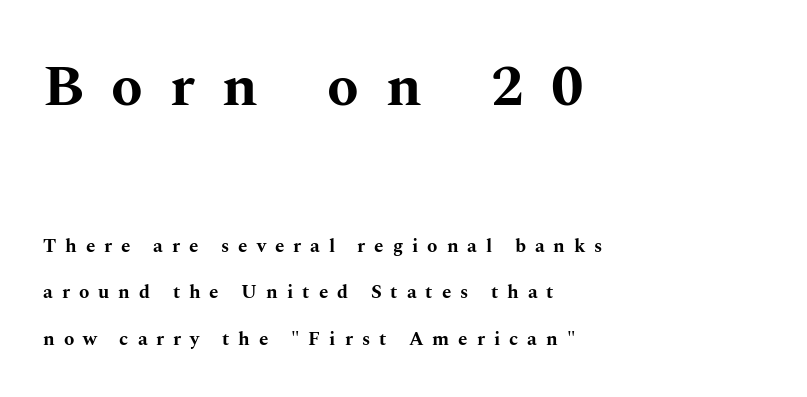
Q: Is the text bold? A: Yes.
Q: Is the text italic (slanted)? A: No, it is upright.
Q: Is the typeface a serif or a sans-serif typeface? A: Serif.
Q: Is the text underlined? A: No.
Q: How is the paragraph aligned? A: Left-aligned.
Q: Is the spacing between letters normal or unusually wide? A: Unusually wide.
Q: Is the spacing between lines tight, normal or loose? A: Loose.
Q: Which block of text is set in a larger size, the first (top) or the second (bottom)? A: The first (top) one.
Q: Width (condensed, normal, or wide)? A: Wide.
Q: Stroke contrast? A: Medium.
Q: x-height? A: Medium.
Q: Monospaced? A: No.
